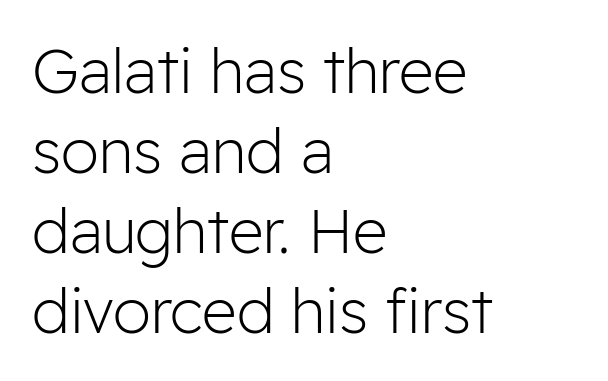
{"serif": "no", "italic": "no", "bold": "no", "weight": "light", "width": "normal", "stroke_contrast": "low", "x_height": "medium", "monospaced": "no", "underline": "no", "align": "left", "line_spacing": "normal", "line_spacing_ratio": 1.31, "letter_spacing": "normal", "letter_spacing_em": 0.0, "glyph_px": 61}
